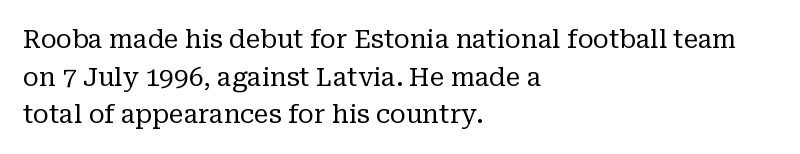
This sample is left-justified, so line endings fall wherever the words run out. Short note: letters normally spaced. These lines were composed using upright roman letters. Nothing heavy about these letters — not bold at all. The glyphs are unaccompanied by any horizontal stroke below them. Quick note: interline space is typical.
